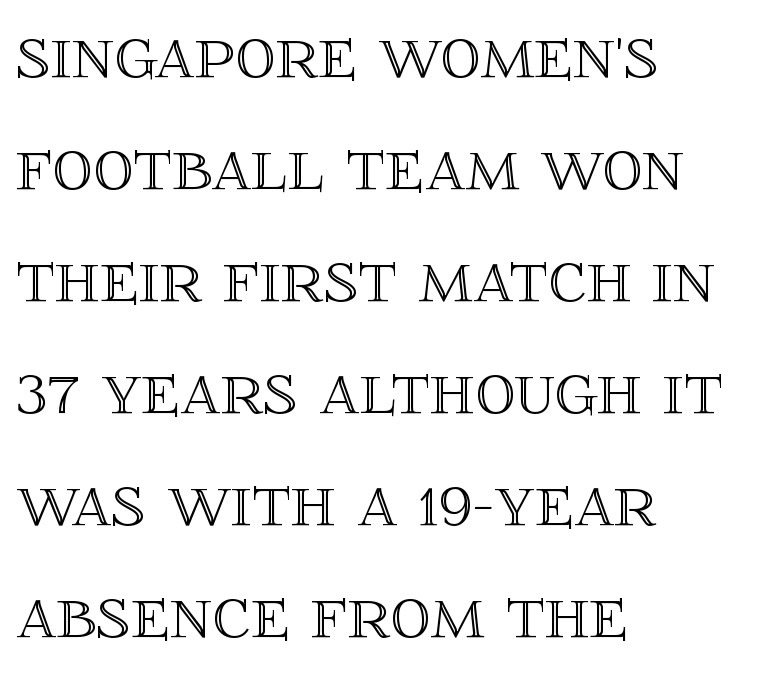
The passage shown is typed in a proportional face where columns would drift. This sample is left-justified, so line endings fall wherever the words run out. Does the leading feel generous? No, just average. Tracking value appears to be zero — textbook default spacing. When letters stand straight like this, we call the style roman or upright. The area under the type is left untouched.
